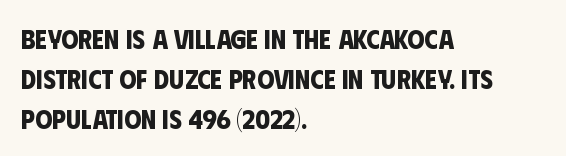
Q: Is the text bold? A: Yes.
Q: Is the text underlined? A: No.
Q: How is the paragraph aligned? A: Left-aligned.
Q: Is the spacing between letters normal or unusually wide? A: Normal.
Q: Is the spacing between lines tight, normal or loose? A: Normal.
